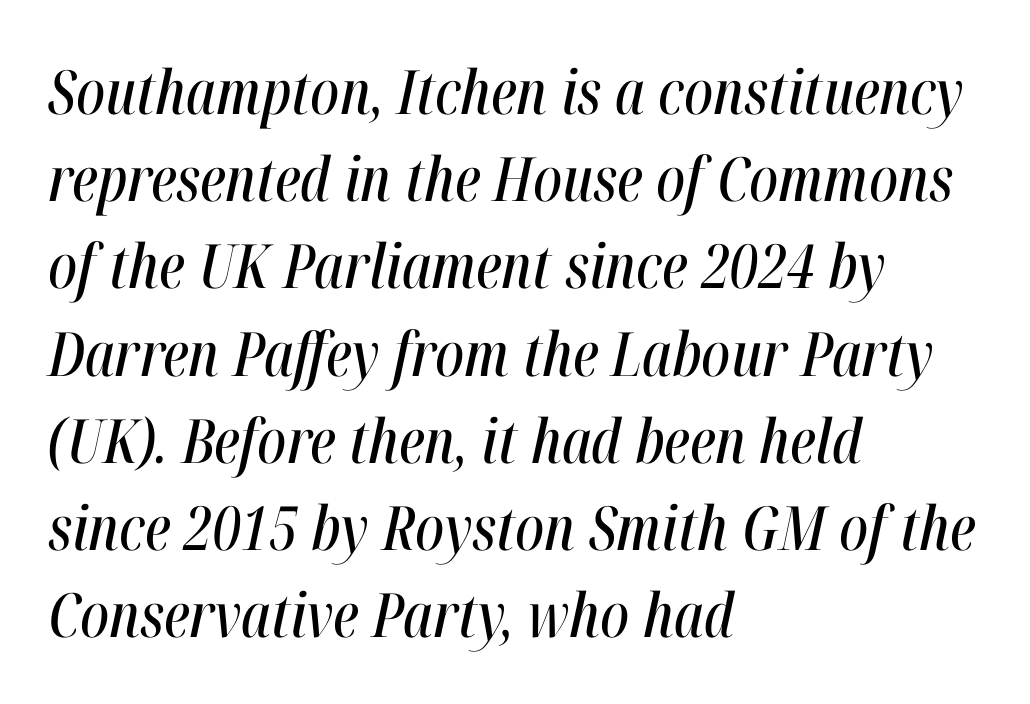
Q: Is the text italic (slanted)? A: Yes, it leans right by about 12 degrees.
Q: Is the text underlined? A: No.
Q: How is the paragraph aligned? A: Left-aligned.
Q: Is the spacing between letters normal or unusually wide? A: Normal.
Q: Is the spacing between lines tight, normal or loose? A: Normal.
Q: Width (condensed, normal, or wide)? A: Condensed.
Q: Stroke contrast? A: High.
Q: x-height? A: Medium.
Q: Monospaced? A: No.
